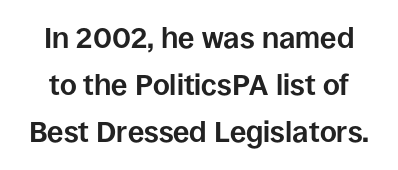
This sample keeps an unexceptional amount of space between lines. The glyphs are unaccompanied by any horizontal stroke below them. This rendering employs a face without finishing strokes, i.e., a sans-serif. Posture: vertical. Plenty of ink on the page — the face is bold. Each word holds together tightly as a unit, with standard inter-letter gaps.
